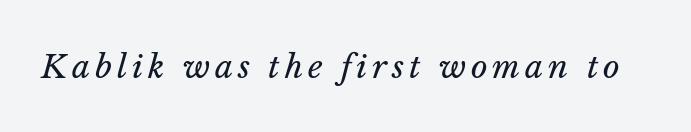
Q: Is the text bold? A: No.
Q: Is the text italic (slanted)? A: Yes, it leans right by about 14 degrees.
Q: Is the text underlined? A: No.
Q: Width (condensed, normal, or wide)? A: Normal.
Q: Stroke contrast? A: Low.
Q: x-height? A: Medium.
Q: Monospaced? A: No.
